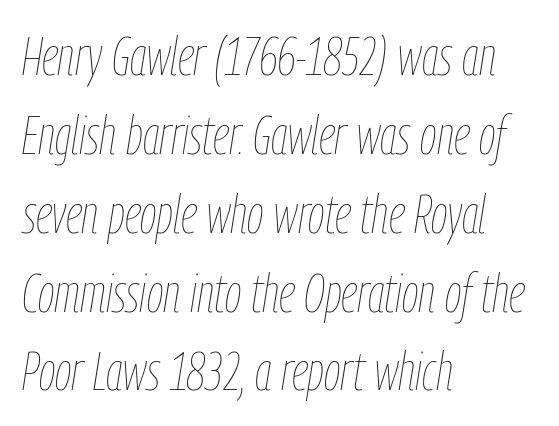
The image shows 54 px thin, condensed type, italic (leaning right); set left-aligned, normal line spacing (1.46x), normal letter spacing, not underlined; low stroke contrast and a medium x-height.
